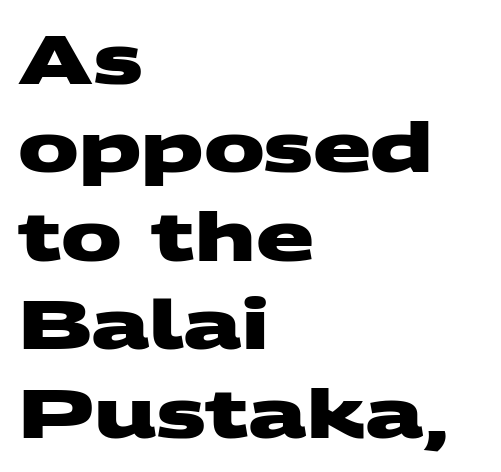
Whoever set this chose a conventional vertical rhythm. Does extra space separate the letters? No, they use regular spacing. Is the type bold? Yes — the strokes are clearly thick and heavy. Short and long lines alike share a common starting point at left.
